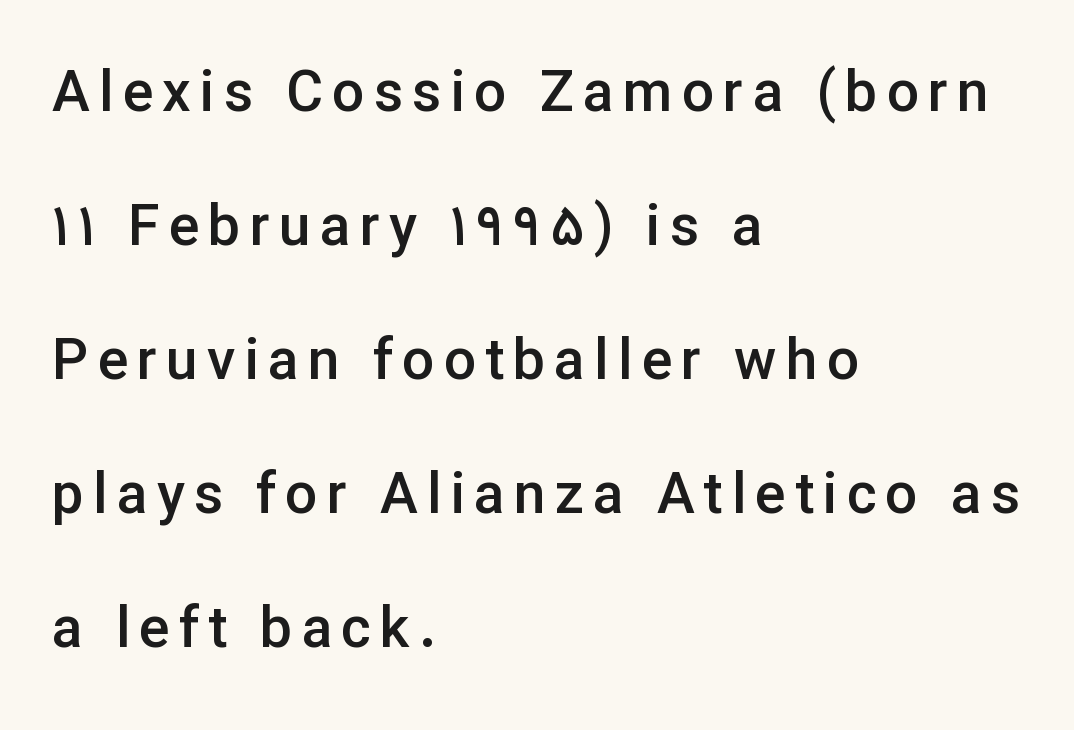
The image shows 57 px semibold sans-serif type, upright; set left-aligned, loose line spacing (2.35x), not underlined; low stroke contrast and a medium x-height.
